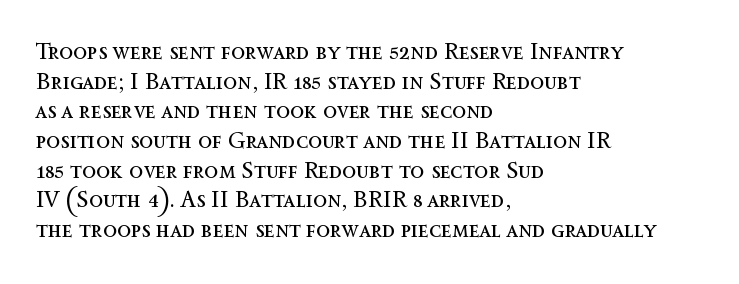
{"italic": "no", "bold": "no", "underline": "no", "align": "left", "line_spacing": "normal", "line_spacing_ratio": 1.29, "letter_spacing": "normal", "letter_spacing_em": 0.0, "glyph_px": 23}
